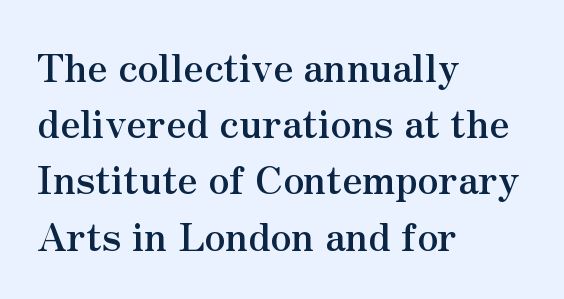
The image shows 38 px semibold serif type, upright; set left-aligned, normal line spacing (1.48x), normal letter spacing, not underlined; medium stroke contrast and a small x-height.
